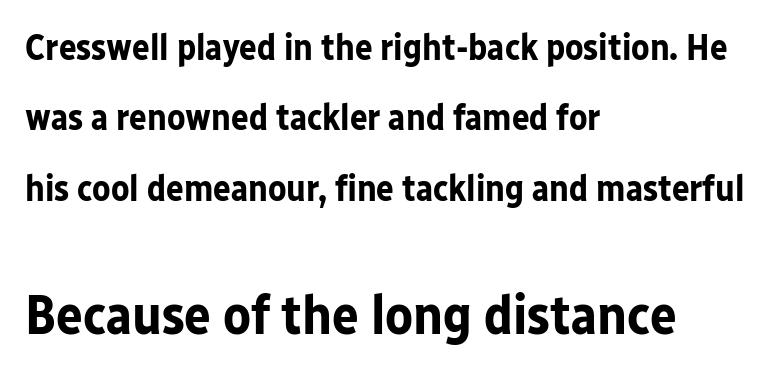
Layout note: lines flush left. One glance says open: line gaps are wider than usual. Between one letter and the next there's only the usual sliver of space. Character widths vary here, with narrow letters taking less room than wide ones. Typographic density is high because the face is bold. The specimen reads as upright at a glance.
